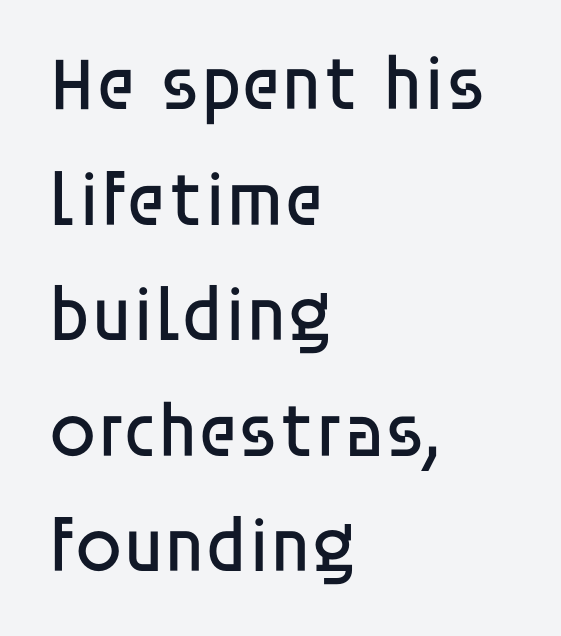
Q: Is the text bold? A: No.
Q: Is the text italic (slanted)? A: No, it is upright.
Q: Is the typeface a serif or a sans-serif typeface? A: Sans-serif.
Q: Is the text underlined? A: No.
Q: How is the paragraph aligned? A: Left-aligned.
Q: Is the spacing between letters normal or unusually wide? A: Normal.
Q: Is the spacing between lines tight, normal or loose? A: Normal.
Q: Width (condensed, normal, or wide)? A: Normal.
Q: Stroke contrast? A: Low.
Q: x-height? A: Large.
Q: Monospaced? A: No.
